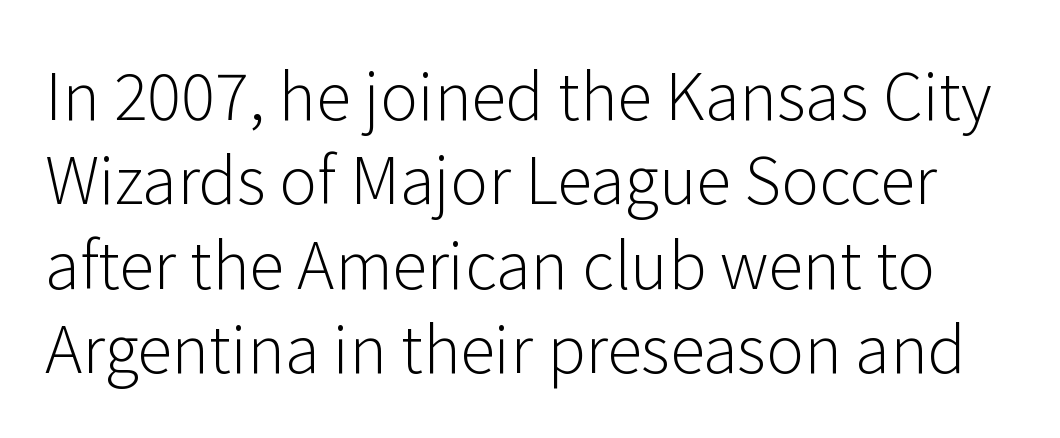
{"serif": "no", "italic": "no", "bold": "no", "weight": "light", "width": "normal", "stroke_contrast": "low", "x_height": "medium", "monospaced": "no", "underline": "no", "line_spacing": "normal", "line_spacing_ratio": 1.32, "letter_spacing": "normal", "letter_spacing_em": 0.0, "glyph_px": 64}
